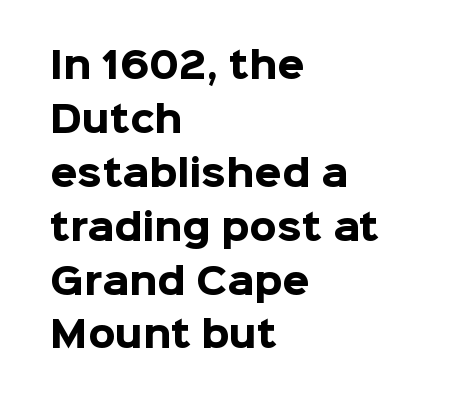
{"serif": "no", "italic": "no", "bold": "yes", "weight": "heavy", "width": "normal", "stroke_contrast": "low", "x_height": "medium", "monospaced": "no", "underline": "no", "align": "left", "line_spacing": "normal", "line_spacing_ratio": 1.54, "letter_spacing": "normal", "letter_spacing_em": 0.0, "glyph_px": 35}
